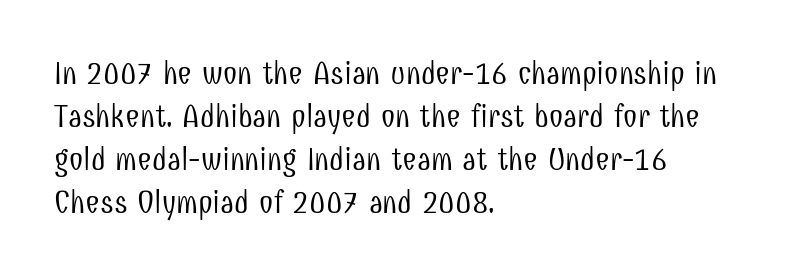
Typographically, this falls in the sans-serif category. Stroke thickness stays within the range of a standard reading face or lighter. Characters remain perfectly vertical along every line. One glance says typical: line gaps are just what's usual.
